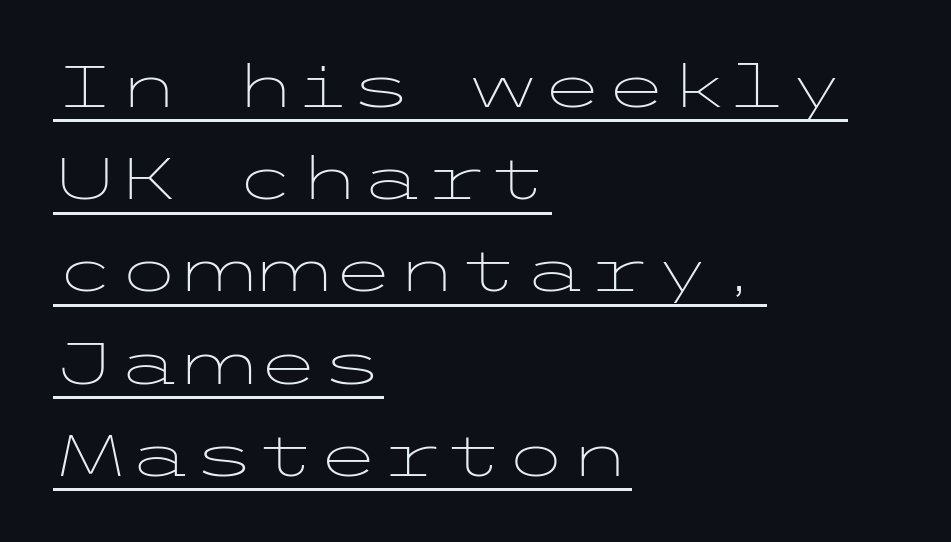
{"serif": "no", "italic": "no", "bold": "no", "weight": "light", "width": "wide", "stroke_contrast": "low", "x_height": "medium", "underline": "yes", "align": "left", "line_spacing": "normal", "line_spacing_ratio": 1.59, "letter_spacing": "normal", "letter_spacing_em": 0.0, "glyph_px": 58}
